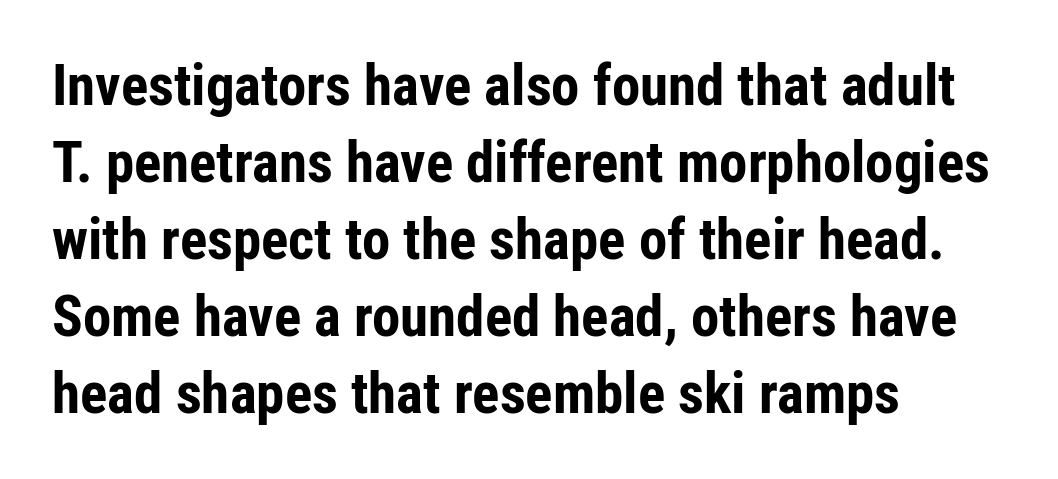
The image shows 57 px bold, condensed sans-serif type, upright; set left-aligned, normal line spacing (1.35x), normal letter spacing, not underlined; low stroke contrast and a medium x-height.
